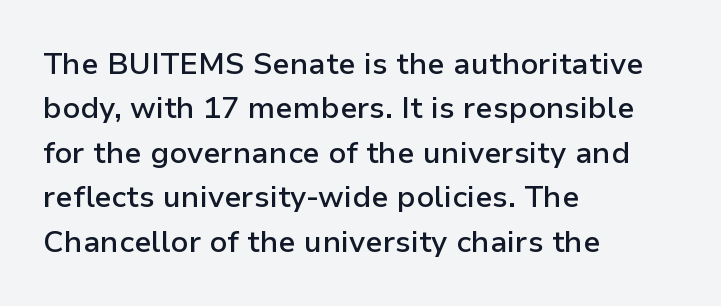
{"serif": "no", "italic": "no", "bold": "semi", "weight": "semibold", "width": "normal", "stroke_contrast": "low", "x_height": "medium", "monospaced": "no", "underline": "no", "align": "left", "line_spacing": "normal", "line_spacing_ratio": 1.48, "letter_spacing": "normal", "letter_spacing_em": 0.0, "glyph_px": 30}
